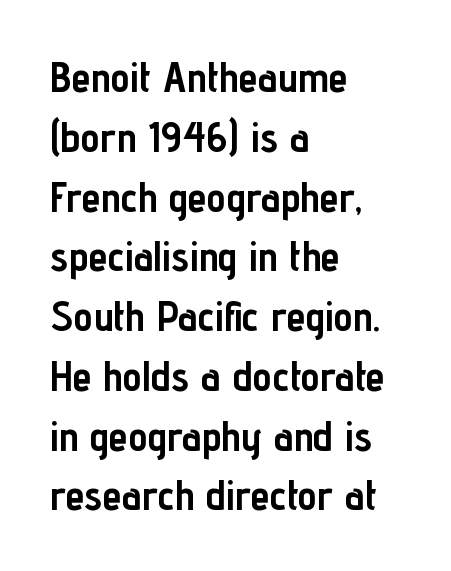
The face used here is rendered with its standard letterfit. This is roman type, the default non-slanted kind. Does the copy run flush right? No — it runs flush left. A sans-serif font was chosen for this passage. Think of a printed novel: that variable character pitch is what you see here.
